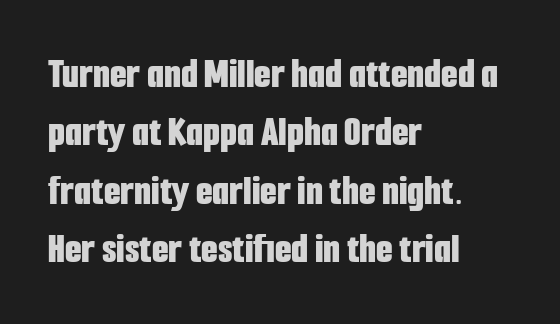
Compared with typical body copy, the letter spacing here is the same. Nope, not italic — everything's standing straight. The letters are bold, with thick, heavy strokes. Do the characters align in a grid? No, the font is proportional. Casual observation: everything's shoved over to the left. Vertically, the passage feels balanced, rows spaced as you'd expect.
